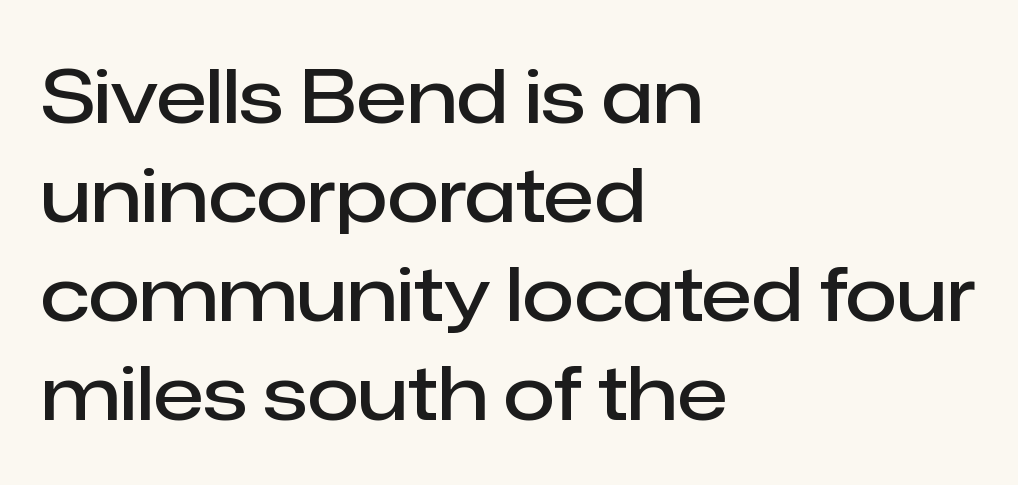
The image shows 75 px semibold sans-serif type, upright; set left-aligned, normal line spacing (1.32x), normal letter spacing, not underlined; low stroke contrast and a medium x-height.
